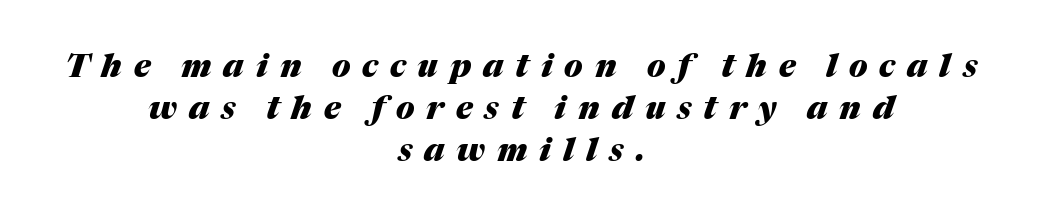
{"italic": "yes", "lean": "right", "slant_degrees": 17, "bold": "yes", "weight": "heavy", "width": "normal", "stroke_contrast": "medium", "x_height": "medium", "monospaced": "no", "underline": "no", "align": "center", "line_spacing": "normal", "line_spacing_ratio": 1.32, "letter_spacing": "wide", "letter_spacing_em": 0.37, "glyph_px": 32}
